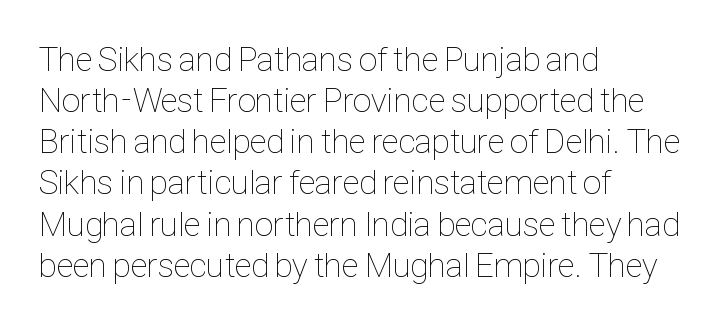
Q: Is the text bold? A: No.
Q: Is the text italic (slanted)? A: No, it is upright.
Q: Is the text underlined? A: No.
Q: How is the paragraph aligned? A: Left-aligned.
Q: Is the spacing between letters normal or unusually wide? A: Normal.
Q: Width (condensed, normal, or wide)? A: Condensed.
Q: Stroke contrast? A: Low.
Q: x-height? A: Medium.
Q: Monospaced? A: No.
